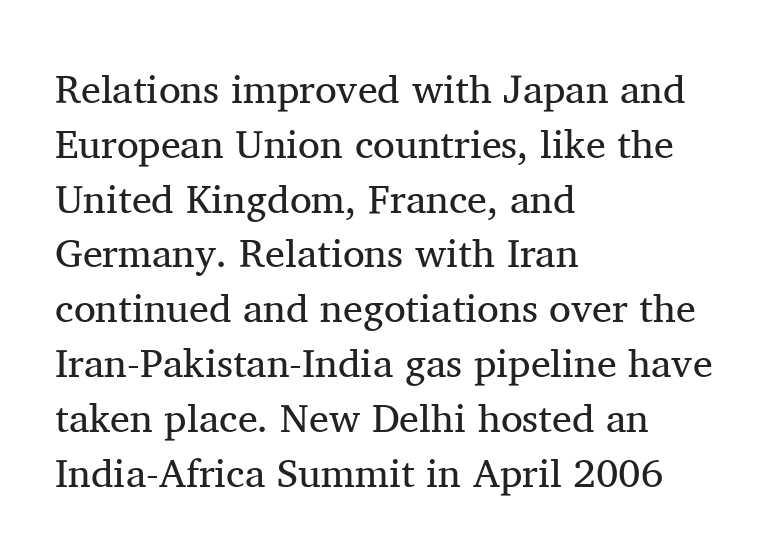
Q: Is the text bold? A: No.
Q: Is the text italic (slanted)? A: No, it is upright.
Q: Is the typeface a serif or a sans-serif typeface? A: Serif.
Q: Is the text underlined? A: No.
Q: How is the paragraph aligned? A: Left-aligned.
Q: Is the spacing between letters normal or unusually wide? A: Normal.
Q: Is the spacing between lines tight, normal or loose? A: Normal.
Q: Width (condensed, normal, or wide)? A: Normal.
Q: Stroke contrast? A: Medium.
Q: x-height? A: Medium.
Q: Monospaced? A: No.
